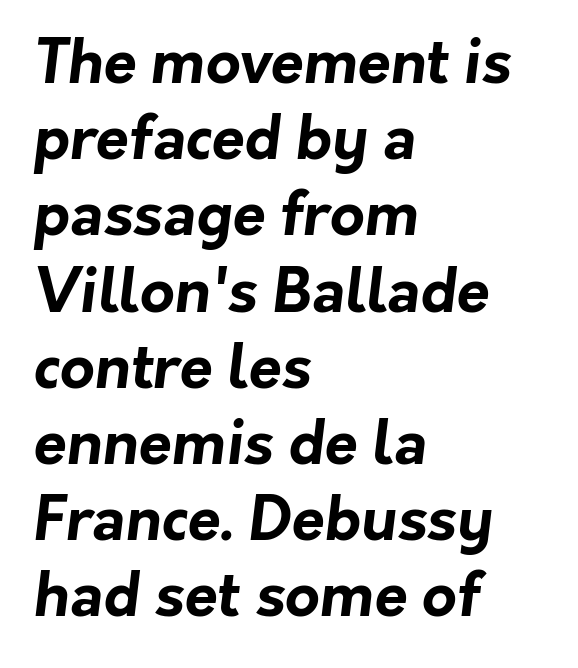
{"serif": "no", "bold": "yes", "weight": "bold", "width": "normal", "stroke_contrast": "low", "x_height": "medium", "monospaced": "no", "underline": "no", "align": "left", "line_spacing": "normal", "line_spacing_ratio": 1.27, "letter_spacing": "normal", "letter_spacing_em": 0.0, "glyph_px": 60}
